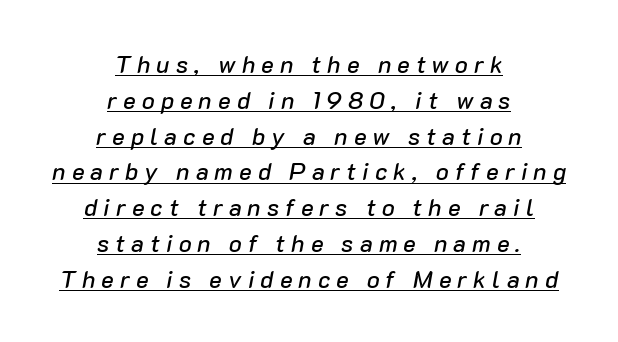
The image shows 24 px text type, italic (leaning right); set centered, normal line spacing (1.49x), unusually wide letter spacing (+0.25 em), underlined.
